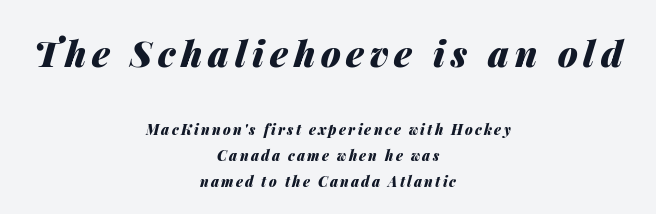
Both edges are ragged and mirror each other, which tells us the setting is centered. A student would notice the top passage is typeset larger than what follows. A bare baseline throughout the passage. The typography opts for an oblique posture over an upright one. Spacing verdict: proportional, widths tailored to each character. Stroke thickness is high; the sample reads as a true bold.
